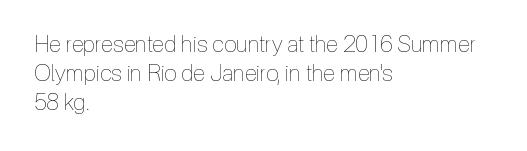
Q: Is the text bold? A: No.
Q: Is the text italic (slanted)? A: No, it is upright.
Q: Is the text underlined? A: No.
Q: How is the paragraph aligned? A: Left-aligned.
Q: Is the spacing between letters normal or unusually wide? A: Normal.
Q: Is the spacing between lines tight, normal or loose? A: Normal.
